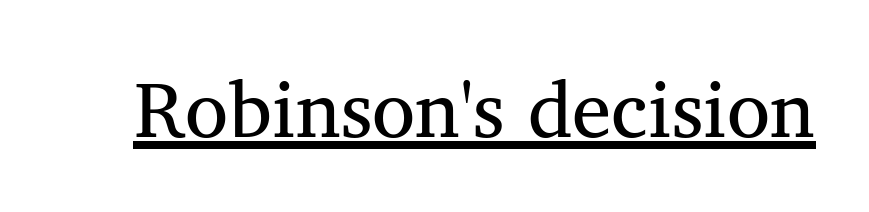
{"serif": "yes", "italic": "no", "bold": "no", "weight": "regular", "width": "normal", "stroke_contrast": "medium", "x_height": "medium", "monospaced": "no", "underline": "yes", "letter_spacing": "normal", "letter_spacing_em": 0.0, "glyph_px": 79}
